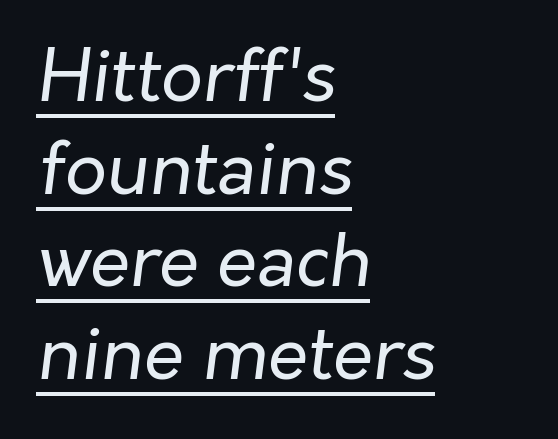
Where is the straight margin? On the left. The string is rendered with underlining switched on. Varying glyph widths throughout — classic text-font behaviour. Leading: standard. Rendered with sloped, italic letterforms.
